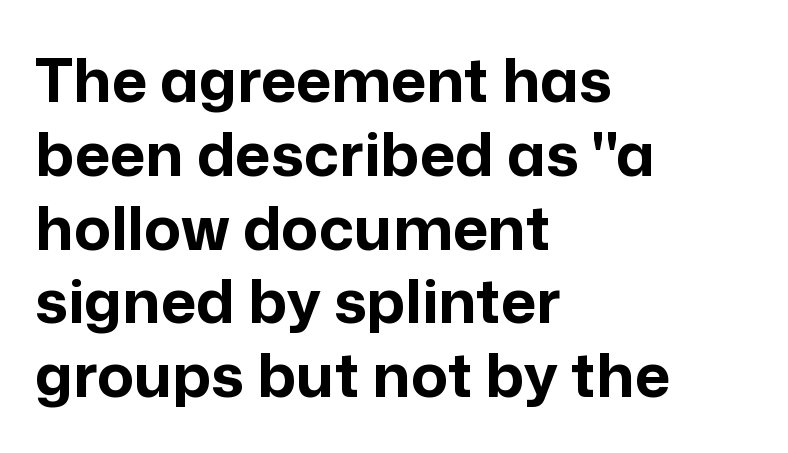
This rendering features lettering with no underline. You could call the tracking neutral — neither tight nor loose. It's the straight-up-and-down kind of type. Do the characters align in a grid? No, the font is proportional.
